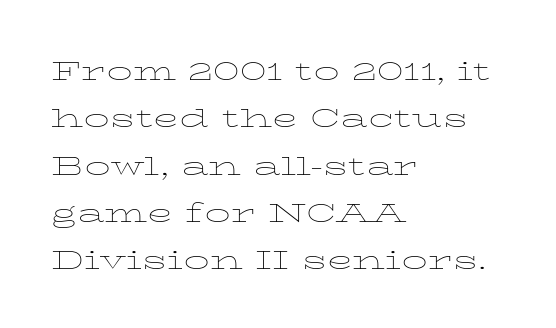
{"italic": "no", "bold": "no", "weight": "thin", "width": "wide", "stroke_contrast": "low", "x_height": "medium", "monospaced": "no", "underline": "no", "align": "left", "line_spacing": "normal", "line_spacing_ratio": 1.39, "letter_spacing": "normal", "letter_spacing_em": 0.0, "glyph_px": 34}
